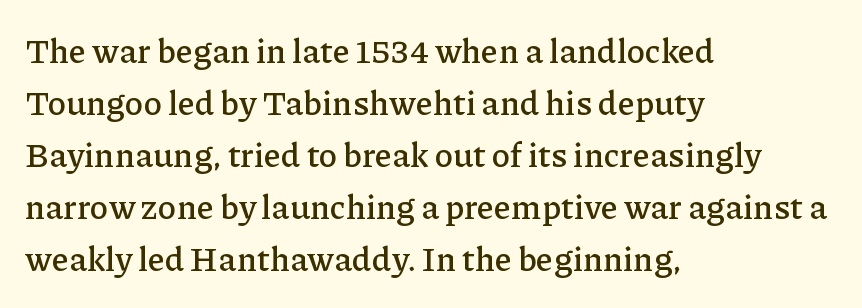
Observe the ordinary spacing: letters are neighbours, not strangers. Looks like regular typesetting: each glyph gets only the width it needs. Caption: multi-line text, flush left, ragged right. Small tapered or slab feet sit at the stroke ends, so this counts as serif.
